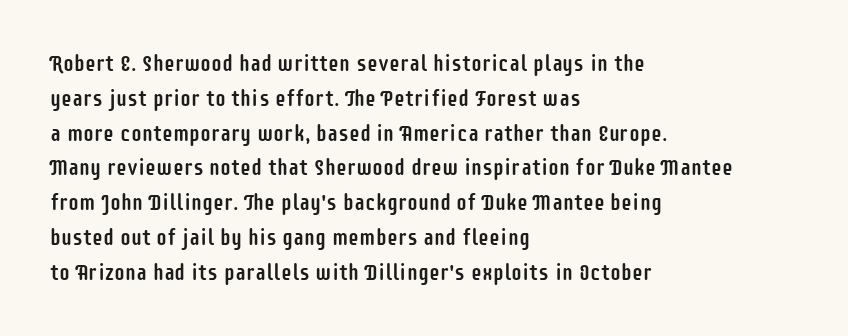
The letters stand straight up with perfectly vertical stems. The strip under each line holds only bare page. Each new line begins a customary step beneath the previous one. Inter-character spacing is left at the font's built-in metrics. The paragraph shown leans on its left margin.
